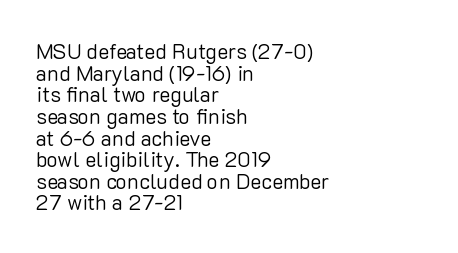
{"italic": "no", "bold": "no", "underline": "no", "align": "left", "line_spacing": "tight", "line_spacing_ratio": 1.03, "letter_spacing": "normal", "letter_spacing_em": 0.0, "glyph_px": 21}
